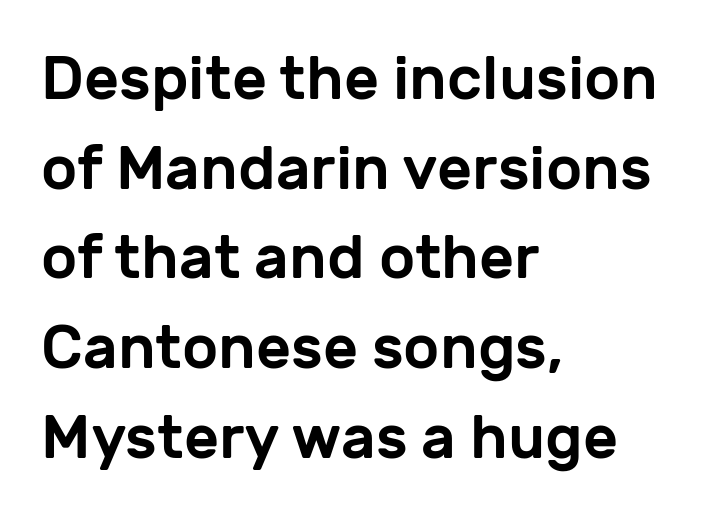
{"serif": "no", "italic": "no", "width": "normal", "stroke_contrast": "low", "x_height": "medium", "monospaced": "no", "underline": "no", "align": "left", "line_spacing": "normal", "line_spacing_ratio": 1.47, "letter_spacing": "normal", "letter_spacing_em": 0.0, "glyph_px": 61}
